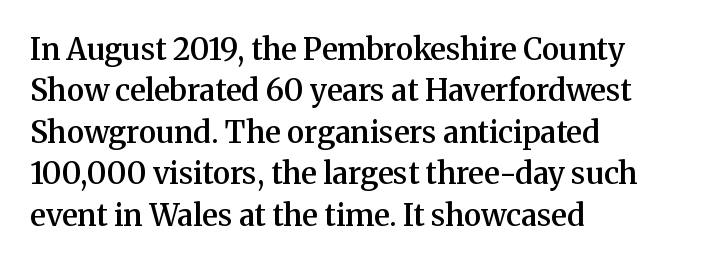
Q: Is the text bold? A: Semi-bold.
Q: Is the text italic (slanted)? A: No, it is upright.
Q: Is the typeface a serif or a sans-serif typeface? A: Serif.
Q: Is the text underlined? A: No.
Q: How is the paragraph aligned? A: Left-aligned.
Q: Is the spacing between letters normal or unusually wide? A: Normal.
Q: Is the spacing between lines tight, normal or loose? A: Normal.
Q: Width (condensed, normal, or wide)? A: Normal.
Q: Stroke contrast? A: Medium.
Q: x-height? A: Medium.
Q: Monospaced? A: No.
